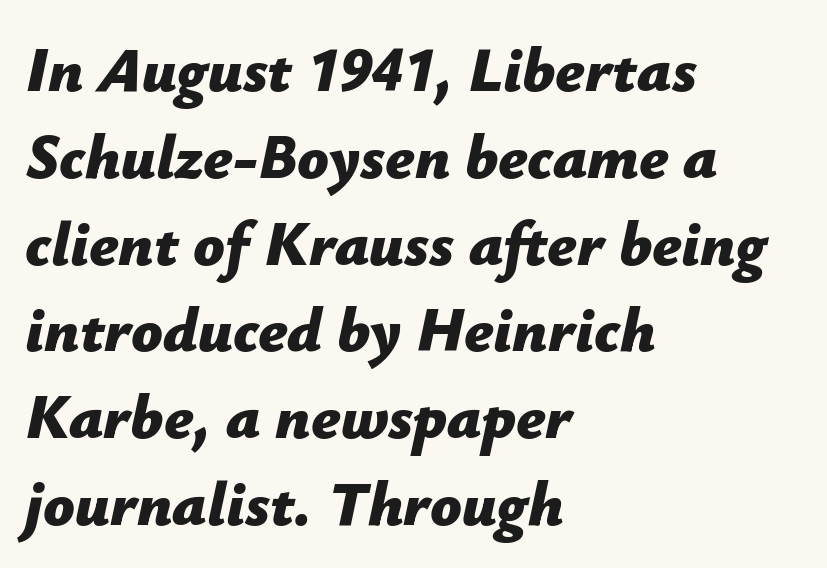
{"italic": "yes", "lean": "right", "slant_degrees": 12, "bold": "yes", "weight": "bold", "width": "normal", "stroke_contrast": "low", "x_height": "medium", "monospaced": "no", "underline": "no", "align": "left", "line_spacing": "normal", "line_spacing_ratio": 1.4, "letter_spacing": "normal", "letter_spacing_em": 0.0, "glyph_px": 62}
